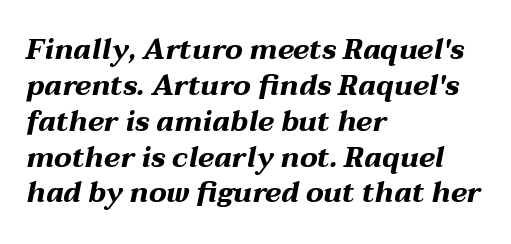
The image shows 28 px bold, wide type, italic (leaning right); set left-aligned, normal line spacing (1.28x), normal letter spacing, not underlined; medium stroke contrast and a medium x-height.
